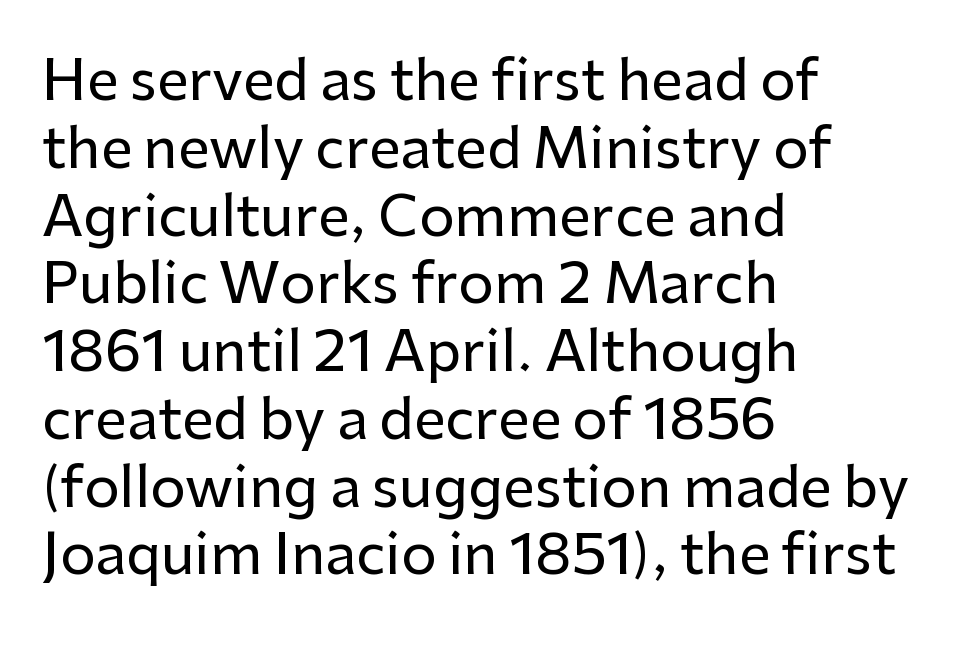
{"serif": "no", "italic": "no", "width": "normal", "stroke_contrast": "low", "x_height": "medium", "monospaced": "no", "underline": "no", "align": "left", "line_spacing_ratio": 1.21, "letter_spacing": "normal", "letter_spacing_em": 0.0, "glyph_px": 56}
